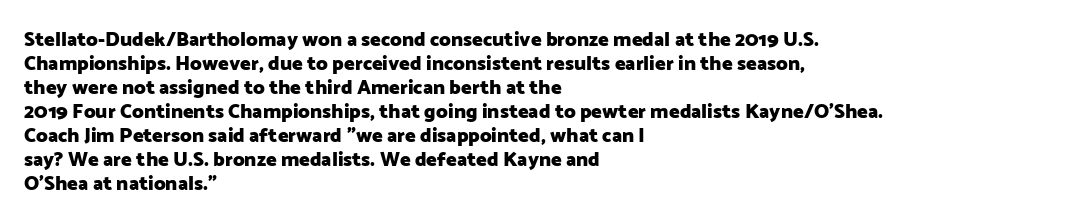
The image shows 20 px bold type, upright; set left-aligned, line spacing 1.2x, normal letter spacing, not underlined.
